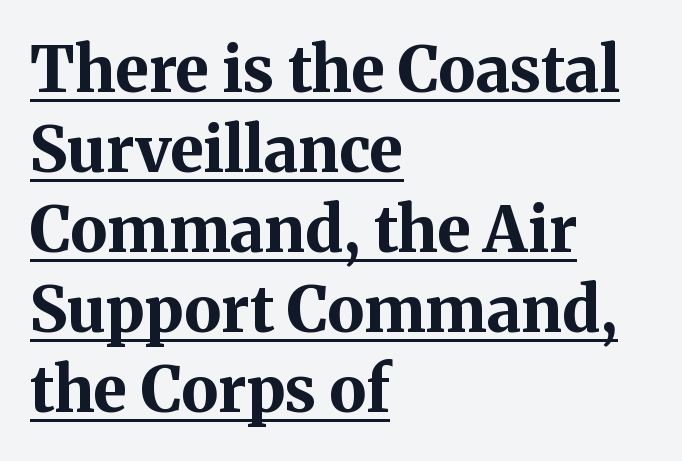
Has an underline been added? It has. Here the glyphs are tracked normally, forming tight word shapes. Notice how the stems are strictly vertical — no italics here. Does the copy run flush right? No — it runs flush left.
